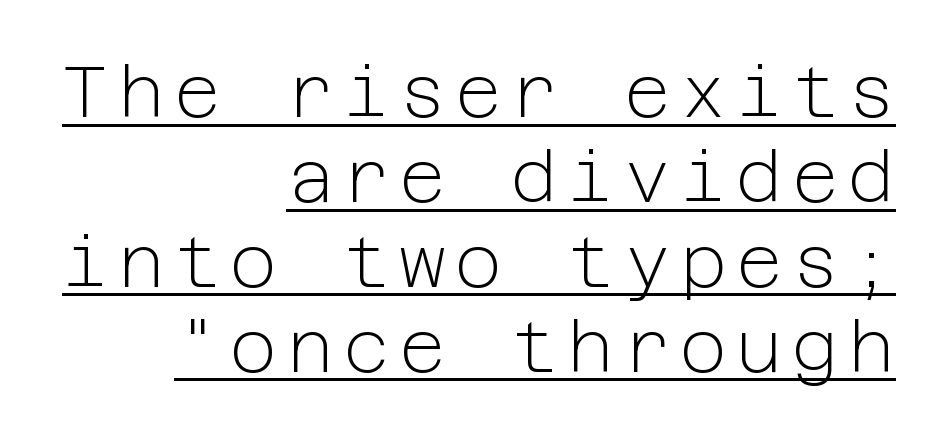
{"serif": "no", "italic": "no", "bold": "no", "weight": "light", "width": "normal", "stroke_contrast": "low", "x_height": "medium", "underline": "yes", "align": "right", "line_spacing_ratio": 1.18, "glyph_px": 72}
